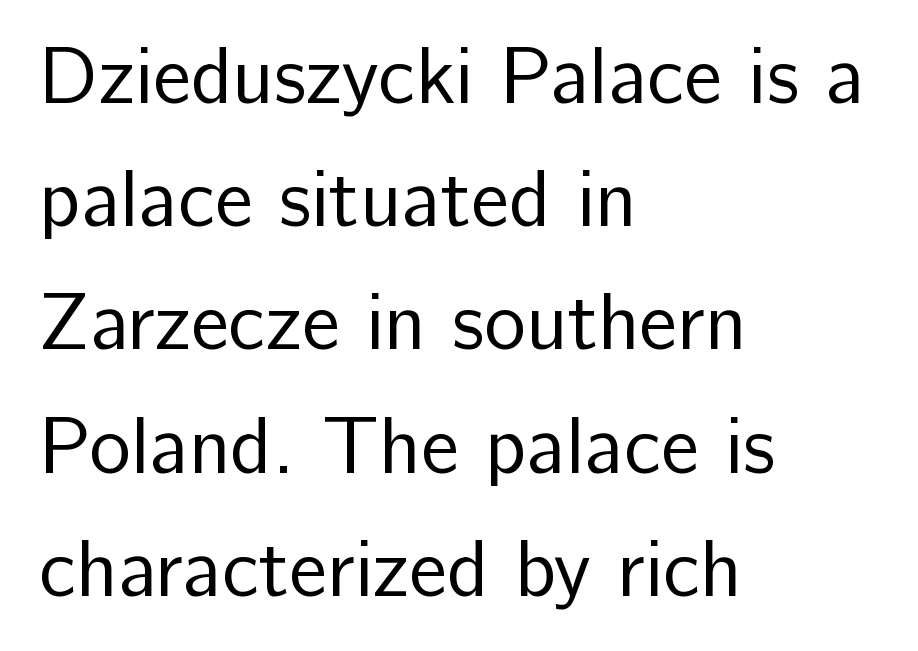
Q: Is the text bold? A: No.
Q: Is the text italic (slanted)? A: No, it is upright.
Q: Is the typeface a serif or a sans-serif typeface? A: Sans-serif.
Q: Is the text underlined? A: No.
Q: How is the paragraph aligned? A: Left-aligned.
Q: Is the spacing between letters normal or unusually wide? A: Normal.
Q: Is the spacing between lines tight, normal or loose? A: Normal.
Q: Width (condensed, normal, or wide)? A: Normal.
Q: Stroke contrast? A: Low.
Q: x-height? A: Medium.
Q: Monospaced? A: No.
